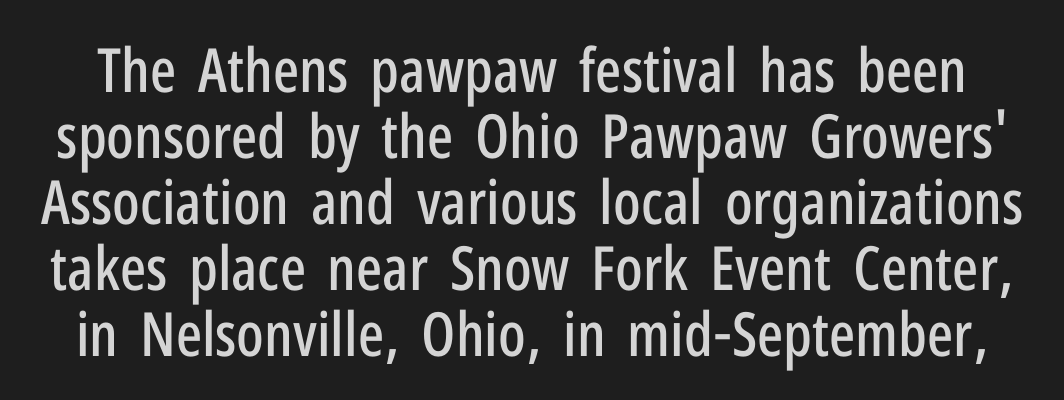
Q: Is the text italic (slanted)? A: No, it is upright.
Q: Is the typeface a serif or a sans-serif typeface? A: Sans-serif.
Q: Is the text underlined? A: No.
Q: Is the spacing between letters normal or unusually wide? A: Normal.
Q: Is the spacing between lines tight, normal or loose? A: Tight.
Q: Width (condensed, normal, or wide)? A: Condensed.
Q: Stroke contrast? A: Low.
Q: x-height? A: Medium.
Q: Monospaced? A: No.
